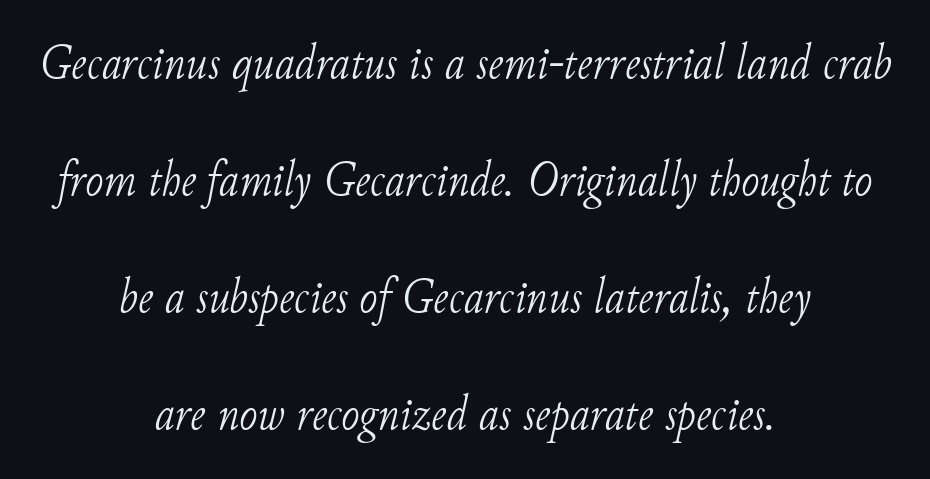
Q: Is the text bold? A: No.
Q: Is the text italic (slanted)? A: Yes, it leans right by about 11 degrees.
Q: Is the typeface a serif or a sans-serif typeface? A: Serif.
Q: Is the text underlined? A: No.
Q: How is the paragraph aligned? A: Centered.
Q: Is the spacing between letters normal or unusually wide? A: Normal.
Q: Is the spacing between lines tight, normal or loose? A: Loose.
Q: Width (condensed, normal, or wide)? A: Normal.
Q: Stroke contrast? A: Low.
Q: x-height? A: Small.
Q: Monospaced? A: No.
